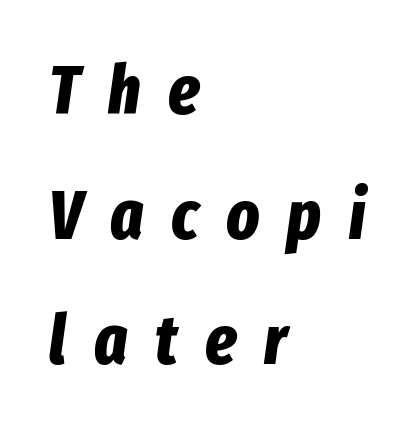
The font is running at its bold setting. This sample has the flowing, uneven cadence of proportional lettering. Unmarked baselines from the first word to the last. This sample uses an oblique cut, with every glyph tilted off the vertical. Layout note: lines flush left. How are the letters spaced? Widely, with obvious added tracking.
